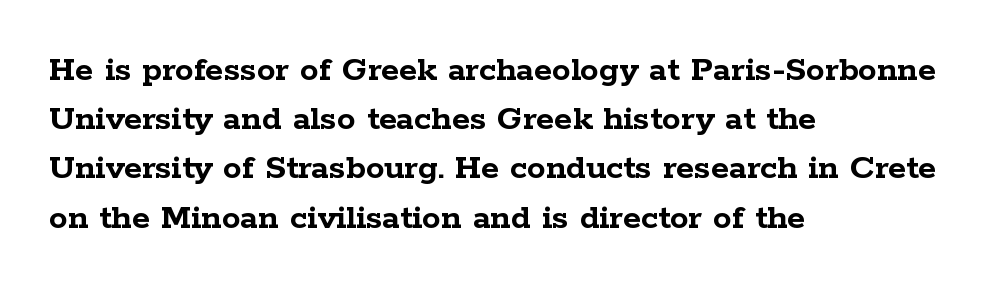
The image shows 37 px semibold, wide serif type, upright; set left-aligned, normal line spacing (1.33x), normal letter spacing, not underlined; low stroke contrast and a medium x-height.
